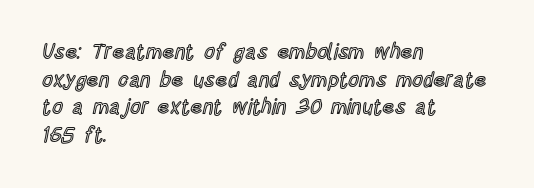
{"underline": "no", "align": "left", "line_spacing": "normal", "line_spacing_ratio": 1.32, "letter_spacing": "normal", "letter_spacing_em": 0.0, "glyph_px": 21}
